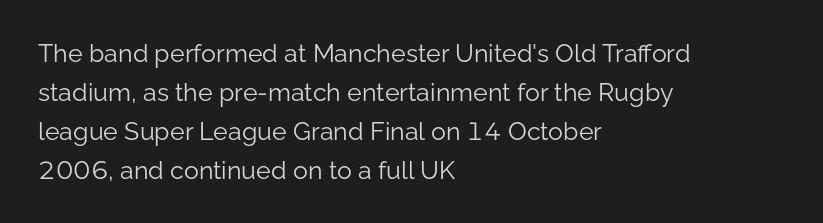
The space between consecutive lines is moderate. In terms of letterspacing, this is plain default setting. This rendering features lettering with no underline. Is the stroke heavy? The answer is a plain regular-or-lighter.
